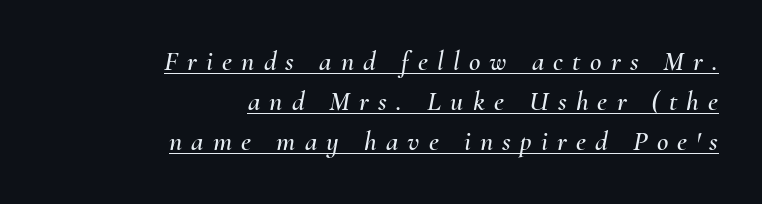
Q: Is the text italic (slanted)? A: Yes, it leans right by about 10 degrees.
Q: Is the text underlined? A: Yes.
Q: How is the paragraph aligned? A: Right-aligned.
Q: Is the spacing between letters normal or unusually wide? A: Unusually wide.
Q: Is the spacing between lines tight, normal or loose? A: Normal.
Q: Width (condensed, normal, or wide)? A: Normal.
Q: Stroke contrast? A: Medium.
Q: x-height? A: Small.
Q: Monospaced? A: No.
